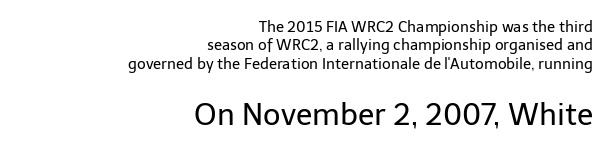
{"serif": "no", "italic": "no", "bold": "no", "weight": "regular", "width": "normal", "stroke_contrast": "low", "x_height": "medium", "monospaced": "no", "underline": "no", "align": "right", "line_spacing_ratio": 1.22, "letter_spacing": "normal", "letter_spacing_em": 0.0, "larger_block": "second", "size_ratio": 2.0, "glyph_px": 30}
